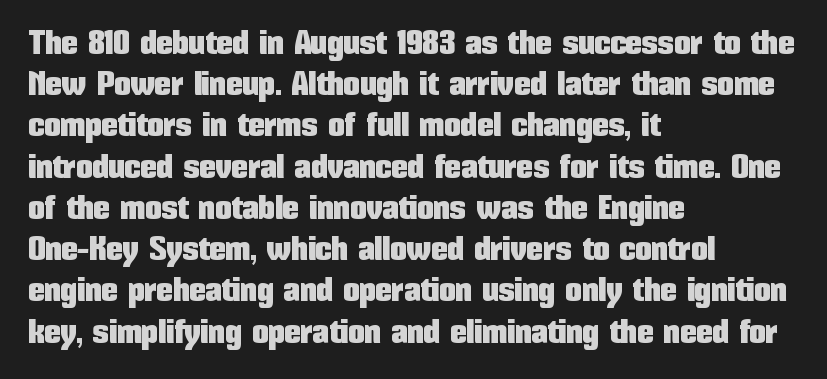
The image shows 33 px condensed sans-serif type, upright; set left-aligned, normal line spacing (1.25x), normal letter spacing, not underlined; low stroke contrast and a medium x-height.
